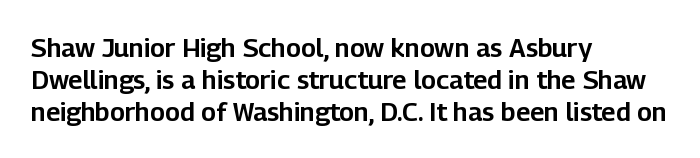
Q: Is the text italic (slanted)? A: No, it is upright.
Q: Is the text underlined? A: No.
Q: How is the paragraph aligned? A: Left-aligned.
Q: Is the spacing between letters normal or unusually wide? A: Normal.
